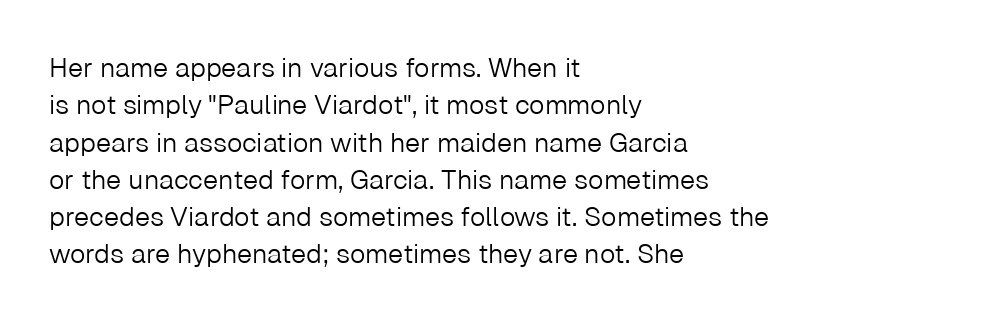
Interline gaps are of average width in this sample. Inter-character spacing is left at the font's built-in metrics. If you drew a line through each stem, it would be perfectly vertical. Words float on clear page, feet unadorned. Each line starts at the same left margin while the right side varies.
